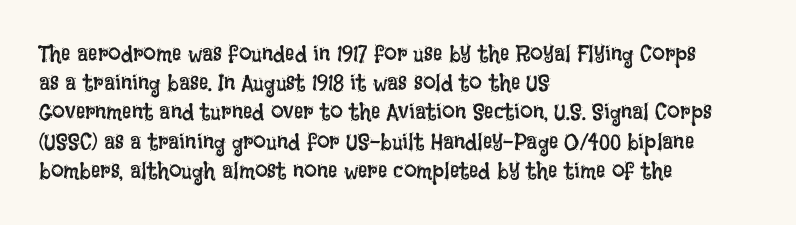
Q: Is the text bold? A: No.
Q: Is the text italic (slanted)? A: No, it is upright.
Q: Is the text underlined? A: No.
Q: How is the paragraph aligned? A: Left-aligned.
Q: Is the spacing between letters normal or unusually wide? A: Normal.
Q: Is the spacing between lines tight, normal or loose? A: Normal.
